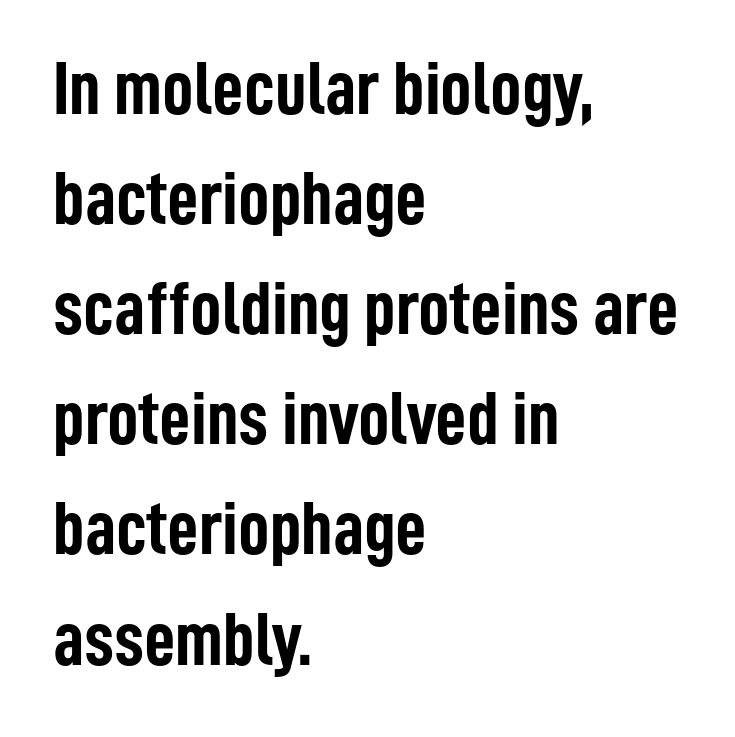
Q: Is the text bold? A: Yes.
Q: Is the text italic (slanted)? A: No, it is upright.
Q: Is the typeface a serif or a sans-serif typeface? A: Sans-serif.
Q: Is the text underlined? A: No.
Q: How is the paragraph aligned? A: Left-aligned.
Q: Is the spacing between letters normal or unusually wide? A: Normal.
Q: Is the spacing between lines tight, normal or loose? A: Normal.
Q: Width (condensed, normal, or wide)? A: Condensed.
Q: Stroke contrast? A: Low.
Q: x-height? A: Medium.
Q: Monospaced? A: No.
